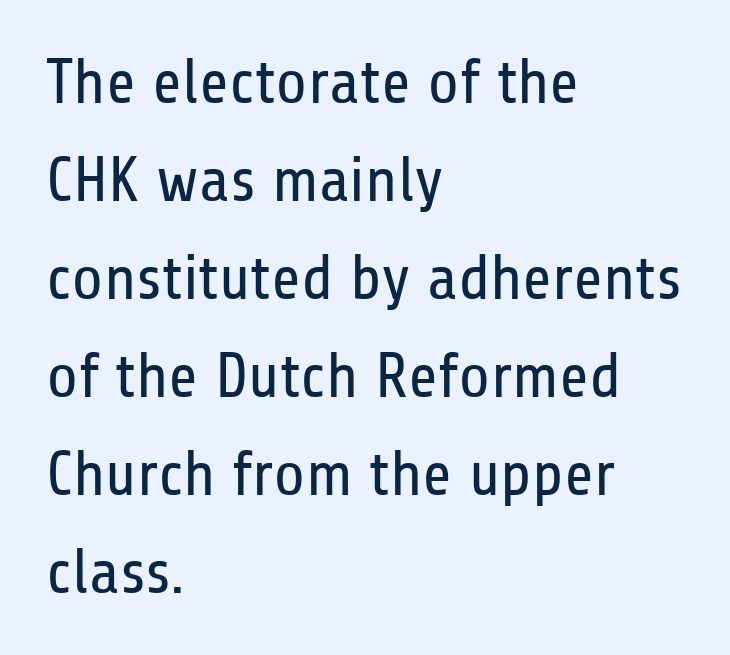
The image shows 64 px regular-weight, condensed sans-serif type, upright; set left-aligned, normal line spacing (1.53x), normal letter spacing, not underlined; low stroke contrast and a medium x-height.
